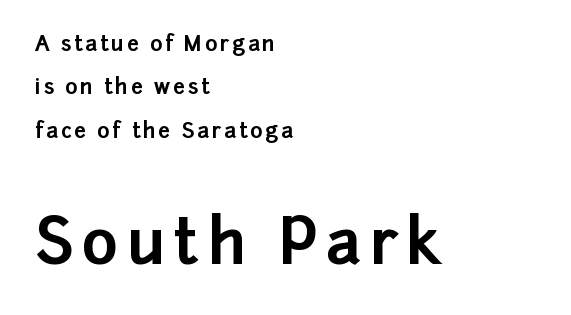
Q: Is the text bold? A: Yes.
Q: Is the text italic (slanted)? A: No, it is upright.
Q: Is the typeface a serif or a sans-serif typeface? A: Sans-serif.
Q: Is the text underlined? A: No.
Q: How is the paragraph aligned? A: Left-aligned.
Q: Is the spacing between lines tight, normal or loose? A: Loose.
Q: Which block of text is set in a larger size, the first (top) or the second (bottom)? A: The second (bottom) one.
Q: Width (condensed, normal, or wide)? A: Normal.
Q: Stroke contrast? A: Low.
Q: x-height? A: Medium.
Q: Monospaced? A: No.
